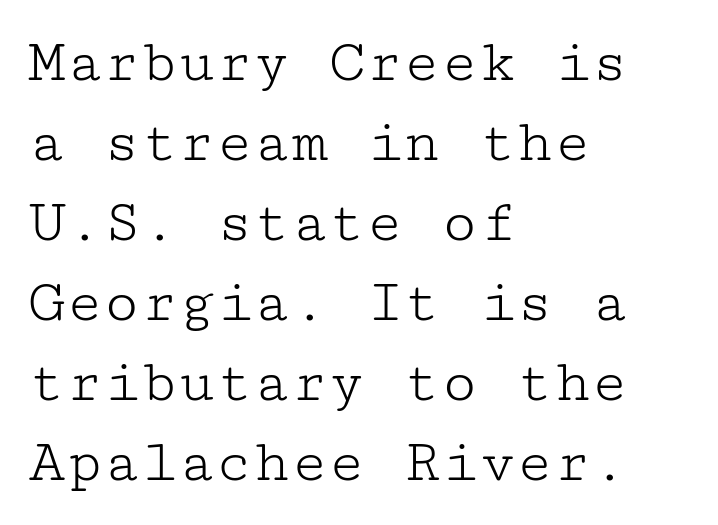
Q: Is the text bold? A: No.
Q: Is the text italic (slanted)? A: No, it is upright.
Q: Is the typeface a serif or a sans-serif typeface? A: Serif.
Q: Is the text underlined? A: No.
Q: How is the paragraph aligned? A: Left-aligned.
Q: Is the spacing between letters normal or unusually wide? A: Normal.
Q: Is the spacing between lines tight, normal or loose? A: Normal.
Q: Width (condensed, normal, or wide)? A: Wide.
Q: Stroke contrast? A: Low.
Q: x-height? A: Medium.
